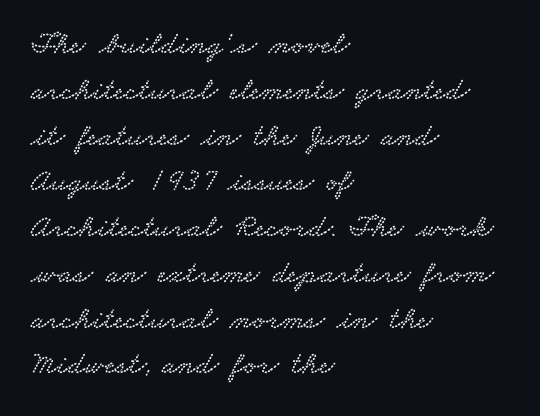
{"serif": "yes", "width": "wide", "stroke_contrast": "low", "x_height": "small", "monospaced": "no", "underline": "no", "align": "left", "line_spacing": "normal", "line_spacing_ratio": 1.43, "letter_spacing": "normal", "letter_spacing_em": 0.0, "glyph_px": 32}
